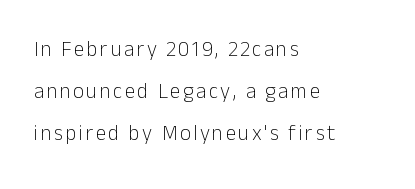
{"italic": "no", "bold": "no", "underline": "no", "align": "left", "line_spacing": "loose", "line_spacing_ratio": 1.99, "glyph_px": 21}
